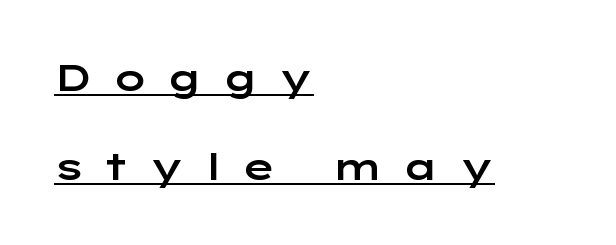
The ragged edge is on the right, which tells us the setting is flush left. A typesetter would call this leading open, well beyond the default. Italic? Not at all — the glyphs are vertical. Font category for this specimen: sans-serif. In designer terms, the underline attribute is active on this setting. Short note: letters widely spaced.
